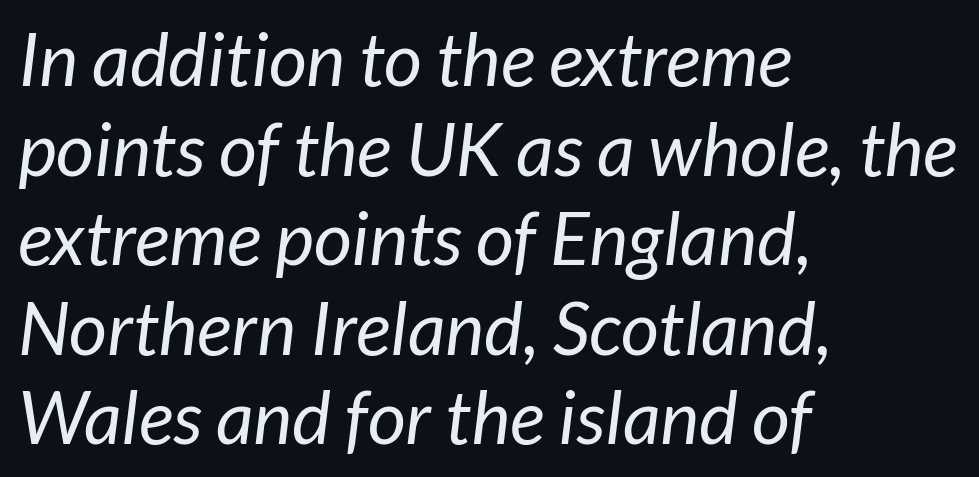
Unlike a traditional serif, this face leaves its strokes unadorned. The setting favours the left margin, as ordinary paragraphs usually do. Note the varied advance widths — an 'i' is clearly narrower than an 'm'. Quick note: underline off.
